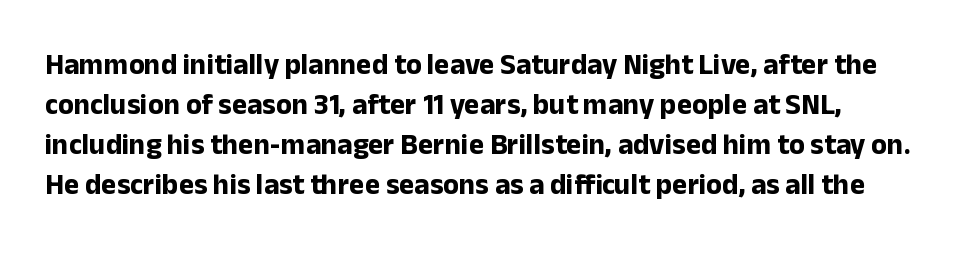
The image shows 29 px bold sans-serif type, upright; set normal line spacing (1.38x), normal letter spacing, not underlined; low stroke contrast and a medium x-height.
